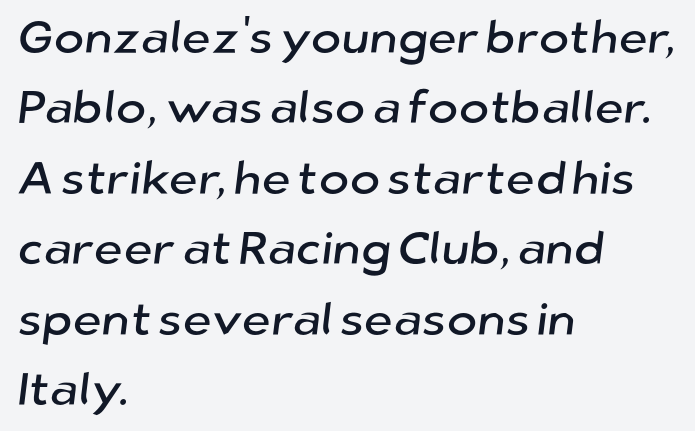
Default kerning and tracking; the words read as compact shapes. Think of a printed novel: that variable character pitch is what you see here. Look at the bottom of the vertical strokes: they stop flat, with no serifs. The string is rendered with underlining switched off. The lines sit at an ordinary, default distance from one another.
